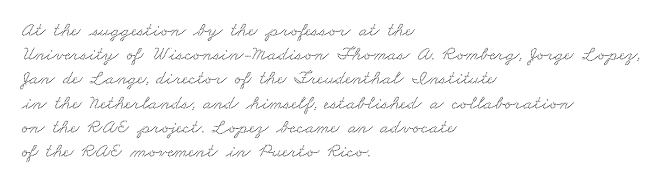
Q: Is the text underlined? A: No.
Q: How is the paragraph aligned? A: Left-aligned.
Q: Is the spacing between letters normal or unusually wide? A: Normal.
